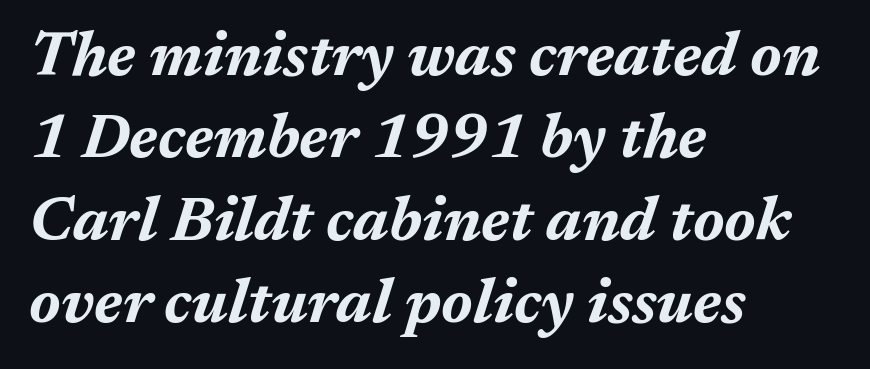
The image shows 62 px bold type, italic (leaning right); set left-aligned, normal line spacing (1.33x), normal letter spacing, not underlined; medium stroke contrast and a medium x-height.
